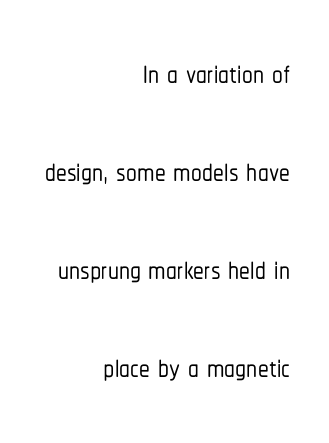
{"serif": "no", "italic": "no", "width": "condensed", "stroke_contrast": "low", "x_height": "medium", "monospaced": "no", "underline": "no", "align": "right", "line_spacing": "loose", "line_spacing_ratio": 2.28, "letter_spacing": "normal", "letter_spacing_em": 0.0, "glyph_px": 43}
